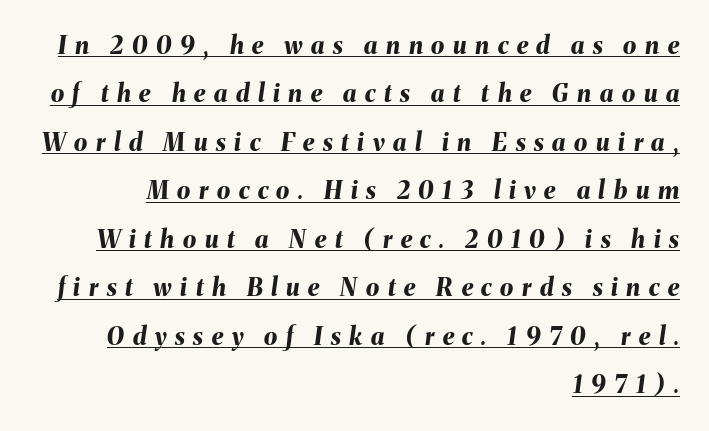
Q: Is the text bold? A: Yes.
Q: Is the text italic (slanted)? A: Yes, it leans right by about 8 degrees.
Q: Is the text underlined? A: Yes.
Q: How is the paragraph aligned? A: Right-aligned.
Q: Is the spacing between letters normal or unusually wide? A: Unusually wide.
Q: Is the spacing between lines tight, normal or loose? A: Loose.
